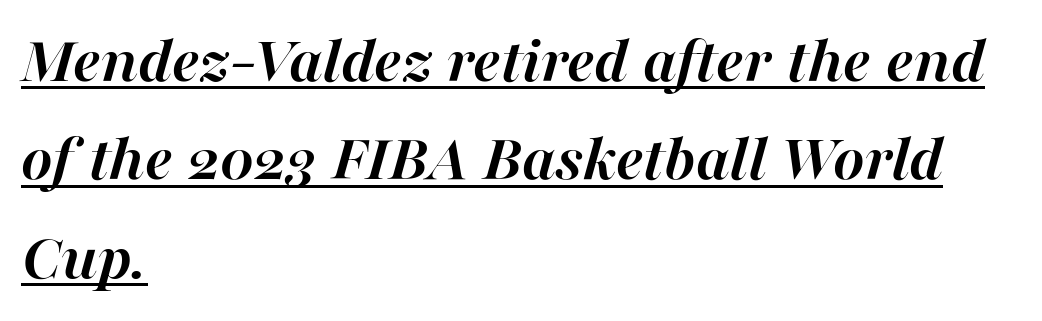
{"italic": "yes", "lean": "right", "slant_degrees": 16, "bold": "yes", "weight": "semibold", "width": "normal", "stroke_contrast": "high", "x_height": "medium", "monospaced": "no", "underline": "yes", "align": "left", "line_spacing": "normal", "line_spacing_ratio": 1.47, "letter_spacing": "normal", "letter_spacing_em": 0.0, "glyph_px": 67}
